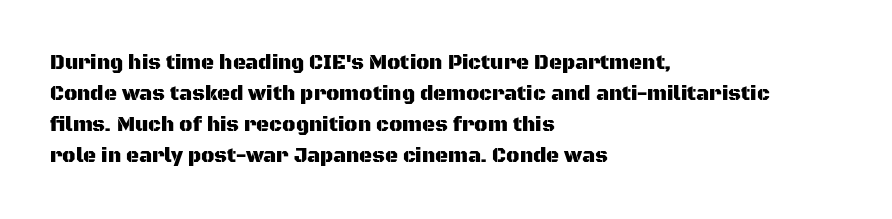
{"italic": "no", "underline": "no", "align": "left", "line_spacing": "normal", "line_spacing_ratio": 1.55, "letter_spacing": "normal", "letter_spacing_em": 0.0, "glyph_px": 20}
